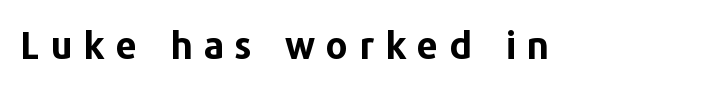
The image shows 38 px bold sans-serif type, upright; set unusually wide letter spacing (+0.29 em), not underlined; low stroke contrast and a medium x-height.
